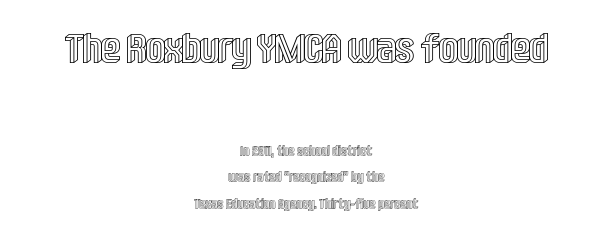
Typeset on center — no edge is straight. Do the letters lean? They stand straight. Compared with typical body copy, the letter spacing here is the same. Only glyphs here, with clear space below each row. Varying glyph widths throughout — classic text-font behaviour. The emphasis by scale lands on block number one, above.
